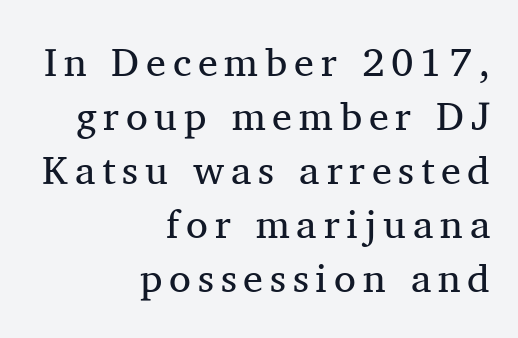
Q: Is the text bold? A: No.
Q: Is the text italic (slanted)? A: No, it is upright.
Q: Is the typeface a serif or a sans-serif typeface? A: Serif.
Q: Is the text underlined? A: No.
Q: How is the paragraph aligned? A: Right-aligned.
Q: Is the spacing between lines tight, normal or loose? A: Normal.
Q: Width (condensed, normal, or wide)? A: Normal.
Q: Stroke contrast? A: Medium.
Q: x-height? A: Medium.
Q: Monospaced? A: No.
